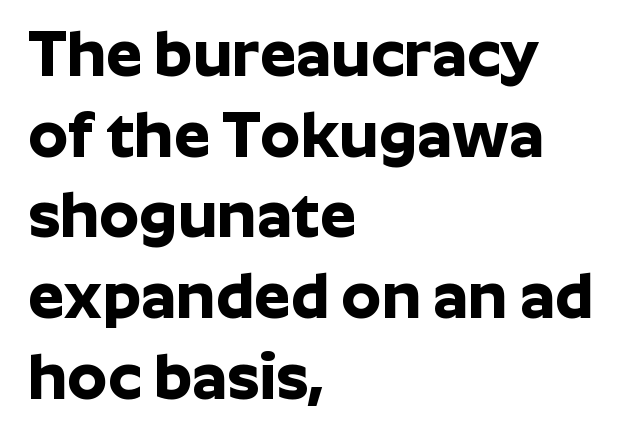
Baseline-to-baseline distance is the conventional proportion of letter height. The face used here has the dense, thick strokes of a bold. The glyphs in this specimen are sans serif. Glance below the letters and you will spot only blank space.
